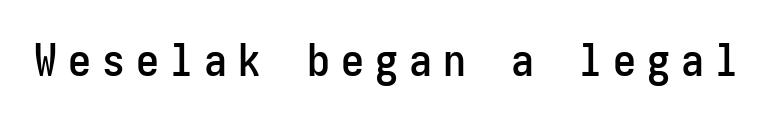
Q: Is the text italic (slanted)? A: No, it is upright.
Q: Is the typeface a serif or a sans-serif typeface? A: Sans-serif.
Q: Is the text underlined? A: No.
Q: Is the spacing between letters normal or unusually wide? A: Unusually wide.
Q: Width (condensed, normal, or wide)? A: Condensed.
Q: Stroke contrast? A: Low.
Q: x-height? A: Medium.
Q: Monospaced? A: Yes.
